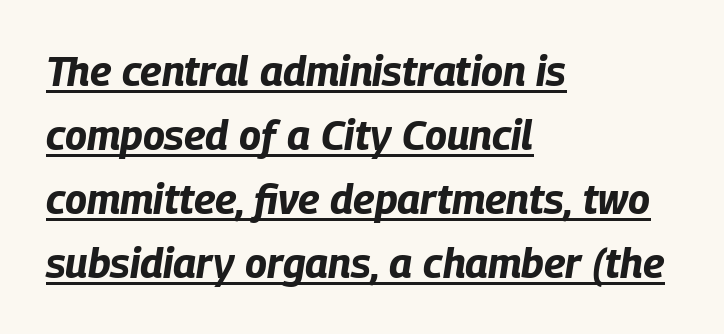
The image shows 41 px bold, condensed type, italic (leaning right); set left-aligned, normal line spacing (1.56x), normal letter spacing, underlined; low stroke contrast and a large x-height.
